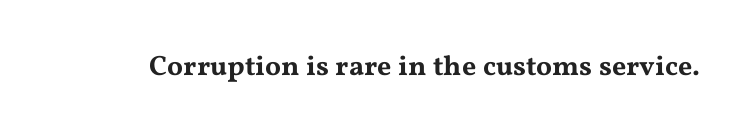
Q: Is the text italic (slanted)? A: No, it is upright.
Q: Is the typeface a serif or a sans-serif typeface? A: Serif.
Q: Is the text underlined? A: No.
Q: Is the spacing between letters normal or unusually wide? A: Normal.
Q: Width (condensed, normal, or wide)? A: Wide.
Q: Stroke contrast? A: Medium.
Q: x-height? A: Medium.
Q: Monospaced? A: No.
